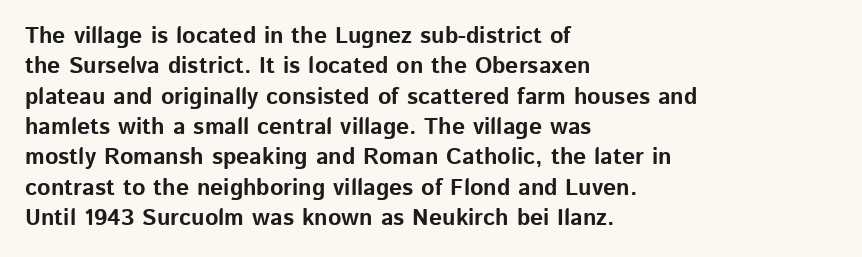
Q: Is the text bold? A: Yes.
Q: Is the text italic (slanted)? A: No, it is upright.
Q: Is the text underlined? A: No.
Q: How is the paragraph aligned? A: Left-aligned.
Q: Is the spacing between letters normal or unusually wide? A: Normal.
Q: Is the spacing between lines tight, normal or loose? A: Normal.
